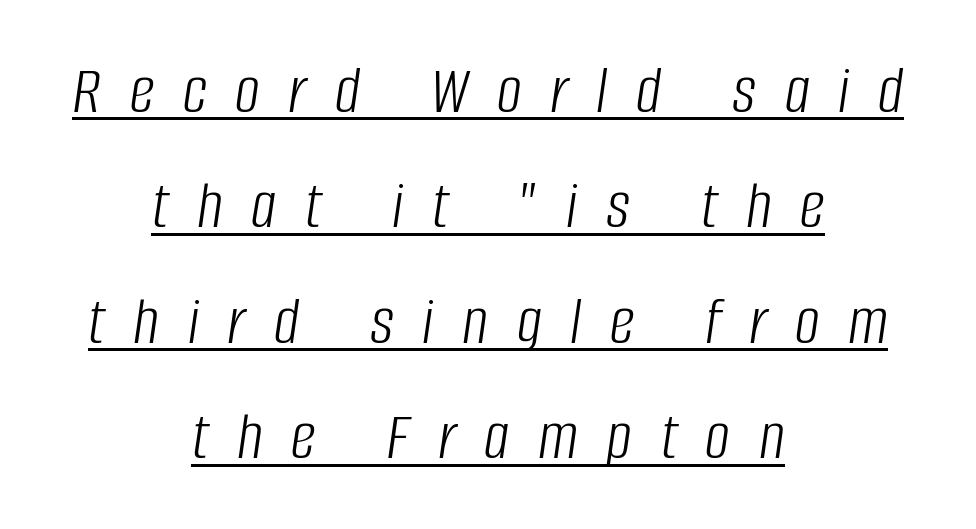
Decoration check: the copy is underlined. Stems and bowls with no extra thickness — not bold. Here the glyphs are tracked loosely, breaking word shapes into spaced letters. What's the leading like? Ordinary, nothing unusual. Horizontally, the lines are justified to the midpoint only. These lines were composed using italics.
